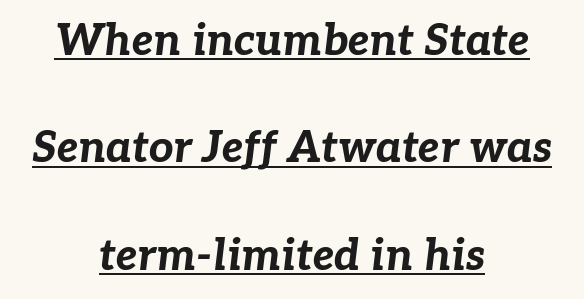
{"italic": "yes", "lean": "right", "slant_degrees": 7, "bold": "yes", "weight": "bold", "width": "normal", "stroke_contrast": "low", "x_height": "medium", "monospaced": "no", "underline": "yes", "align": "center", "line_spacing": "loose", "line_spacing_ratio": 2.5, "letter_spacing": "normal", "letter_spacing_em": 0.0, "glyph_px": 43}
